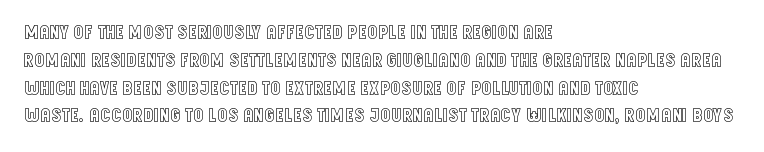
Q: Is the text italic (slanted)? A: No, it is upright.
Q: Is the text underlined? A: No.
Q: How is the paragraph aligned? A: Left-aligned.
Q: Is the spacing between letters normal or unusually wide? A: Normal.
Q: Is the spacing between lines tight, normal or loose? A: Normal.
